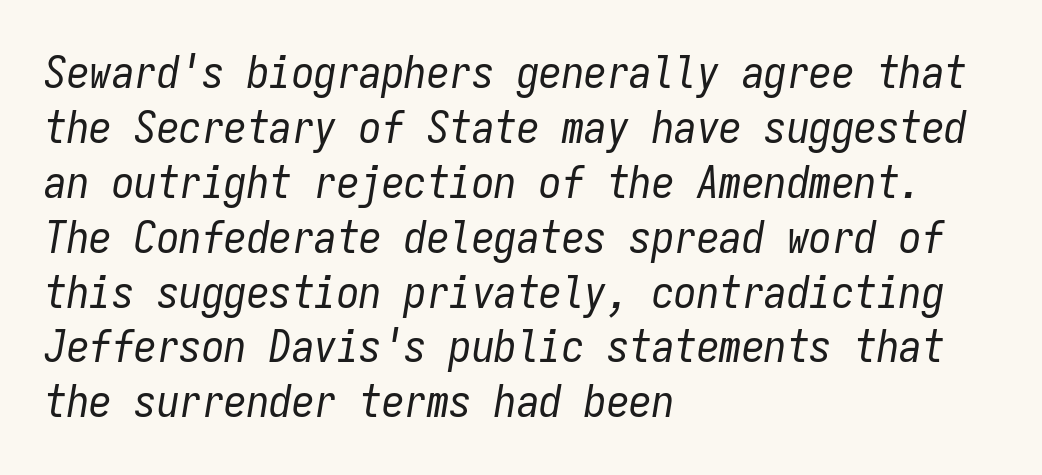
Q: Is the text bold? A: No.
Q: Is the text italic (slanted)? A: Yes, it leans right by about 9 degrees.
Q: Is the text underlined? A: No.
Q: How is the paragraph aligned? A: Left-aligned.
Q: Is the spacing between letters normal or unusually wide? A: Normal.
Q: Width (condensed, normal, or wide)? A: Condensed.
Q: Stroke contrast? A: Low.
Q: x-height? A: Medium.
Q: Monospaced? A: Yes.
